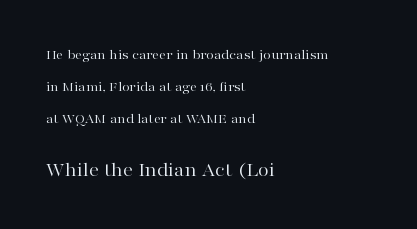
{"italic": "no", "bold": "no", "underline": "no", "align": "left", "line_spacing": "loose", "line_spacing_ratio": 2.28, "letter_spacing": "normal", "letter_spacing_em": 0.0, "larger_block": "second", "size_ratio": 1.43, "glyph_px": 20}
